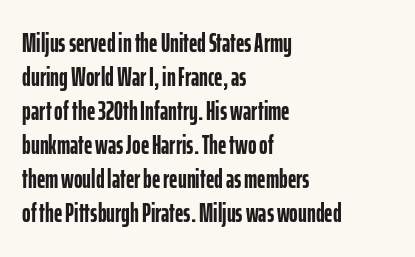
Typeset ragged right — the left edge is the straight one. Words float on clear page, feet unadorned. Vertically, the passage feels balanced, rows spaced as you'd expect. This sample uses plain, unmodified letter spacing. Summary of weight: heavy, a full bold. Characters remain perfectly vertical along every line.
